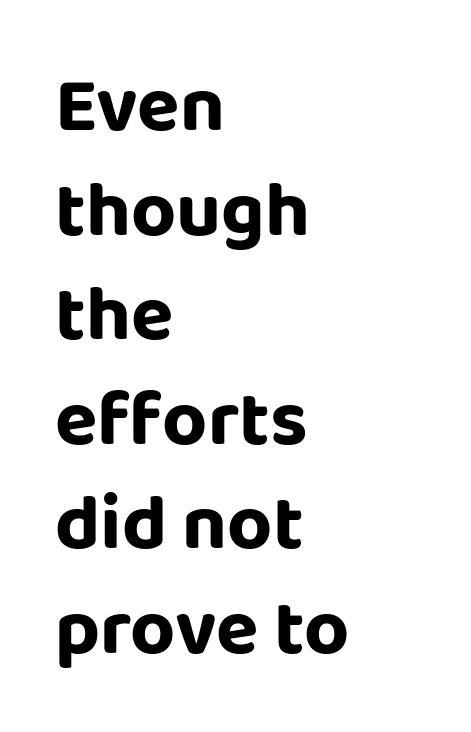
{"serif": "no", "italic": "no", "width": "normal", "stroke_contrast": "low", "x_height": "large", "monospaced": "no", "underline": "no", "align": "left", "line_spacing": "normal", "line_spacing_ratio": 1.34, "letter_spacing": "normal", "letter_spacing_em": 0.0, "glyph_px": 78}
